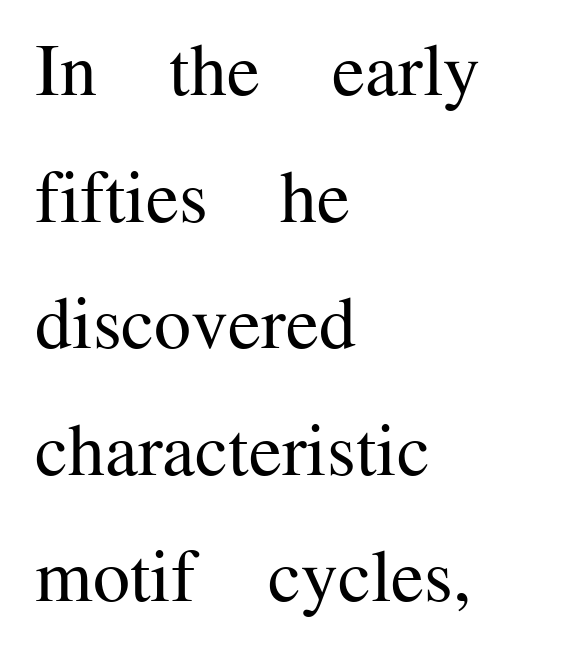
Q: Is the text bold? A: No.
Q: Is the text italic (slanted)? A: No, it is upright.
Q: Is the typeface a serif or a sans-serif typeface? A: Serif.
Q: Is the text underlined? A: No.
Q: How is the paragraph aligned? A: Left-aligned.
Q: Is the spacing between letters normal or unusually wide? A: Normal.
Q: Width (condensed, normal, or wide)? A: Normal.
Q: Stroke contrast? A: Medium.
Q: x-height? A: Medium.
Q: Monospaced? A: No.
